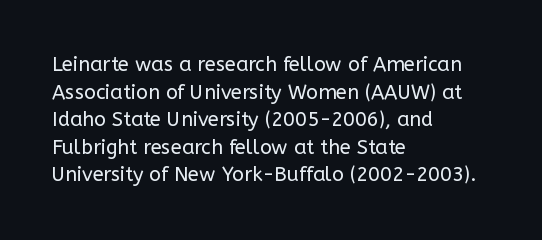
{"italic": "no", "bold": "no", "underline": "no", "align": "left", "line_spacing": "normal", "line_spacing_ratio": 1.38, "letter_spacing": "normal", "letter_spacing_em": 0.0, "glyph_px": 20}
